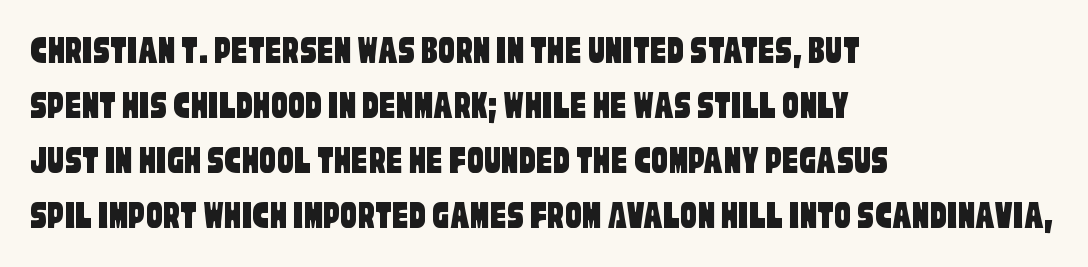
The image shows 41 px condensed sans-serif type; set left-aligned, normal line spacing (1.34x), normal letter spacing, not underlined; low stroke contrast and a large x-height.
